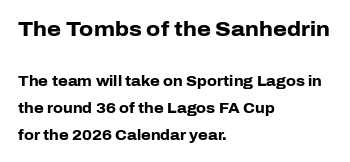
{"italic": "no", "bold": "yes", "underline": "no", "align": "left", "line_spacing": "loose", "line_spacing_ratio": 1.94, "letter_spacing": "normal", "letter_spacing_em": 0.0, "larger_block": "first", "size_ratio": 1.43, "glyph_px": 20}
